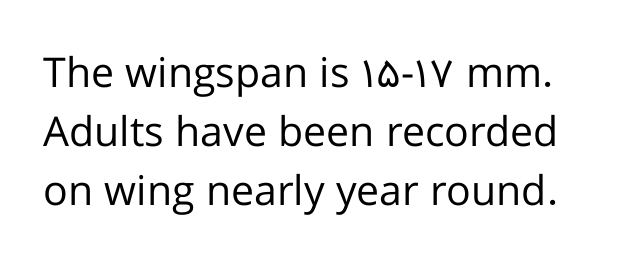
Q: Is the text bold? A: No.
Q: Is the text italic (slanted)? A: No, it is upright.
Q: Is the typeface a serif or a sans-serif typeface? A: Sans-serif.
Q: Is the text underlined? A: No.
Q: Is the spacing between letters normal or unusually wide? A: Normal.
Q: Is the spacing between lines tight, normal or loose? A: Normal.
Q: Width (condensed, normal, or wide)? A: Normal.
Q: Stroke contrast? A: Low.
Q: x-height? A: Medium.
Q: Monospaced? A: No.
